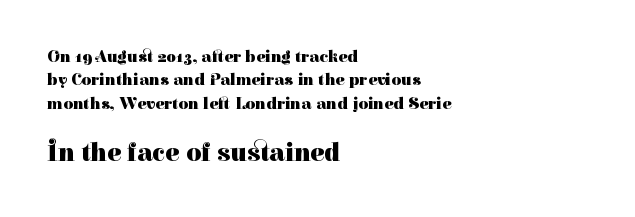
Q: Is the text bold? A: Yes.
Q: Is the text italic (slanted)? A: No, it is upright.
Q: Is the text underlined? A: No.
Q: How is the paragraph aligned? A: Left-aligned.
Q: Is the spacing between letters normal or unusually wide? A: Normal.
Q: Is the spacing between lines tight, normal or loose? A: Normal.
Q: Which block of text is set in a larger size, the first (top) or the second (bottom)? A: The second (bottom) one.
